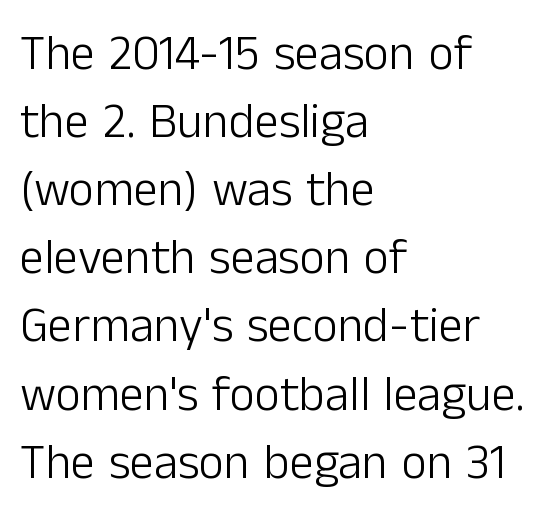
The image shows 49 px light sans-serif type, upright; set left-aligned, normal line spacing (1.39x), normal letter spacing, not underlined; low stroke contrast and a medium x-height.
